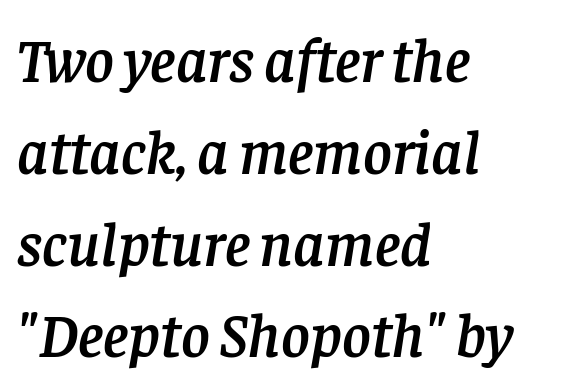
Q: Is the text italic (slanted)? A: Yes, it leans right by about 8 degrees.
Q: Is the typeface a serif or a sans-serif typeface? A: Serif.
Q: Is the text underlined? A: No.
Q: How is the paragraph aligned? A: Left-aligned.
Q: Is the spacing between letters normal or unusually wide? A: Normal.
Q: Is the spacing between lines tight, normal or loose? A: Normal.
Q: Width (condensed, normal, or wide)? A: Normal.
Q: Stroke contrast? A: Low.
Q: x-height? A: Large.
Q: Monospaced? A: No.
